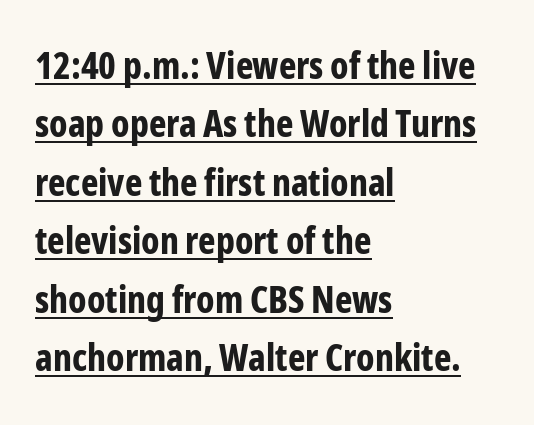
The image shows 37 px bold, condensed sans-serif type, upright; set left-aligned, normal line spacing (1.58x), normal letter spacing, underlined; low stroke contrast and a medium x-height.
